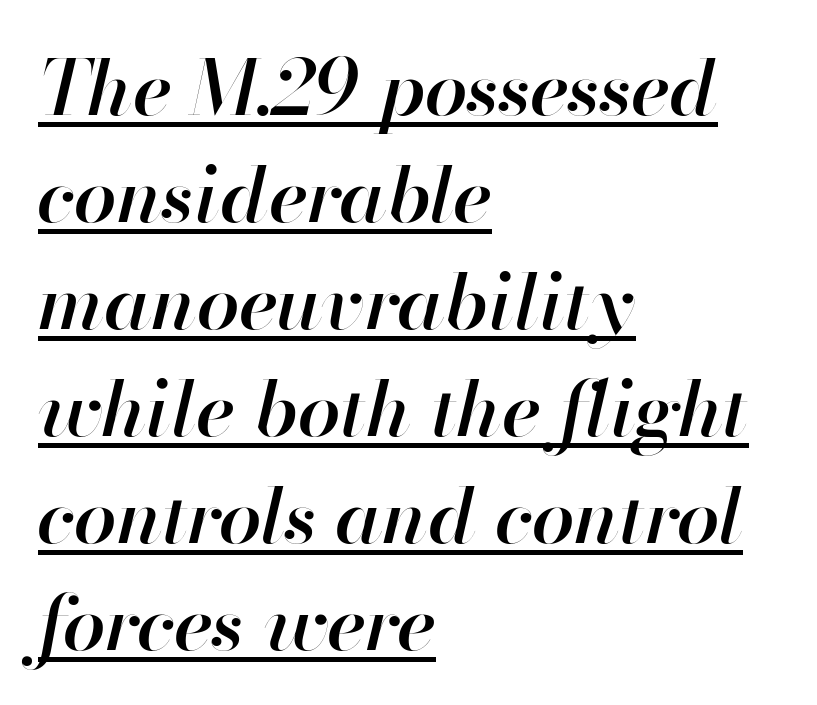
The passage is arranged the way most books set body copy — flush left. The glyphs look as if they've been sheared to an angle. The glyphs have the mass of a demibold cut, below bold. What stands out about the letter spacing? Nothing — it is the standard amount. Here the designer chose a conventional face with non-uniform glyph widths.
